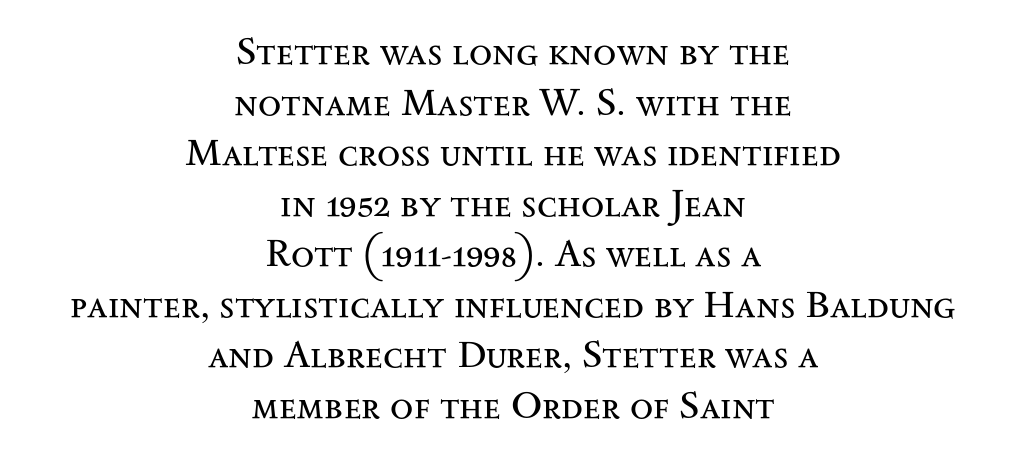
{"serif": "yes", "italic": "no", "bold": "no", "weight": "regular", "width": "wide", "stroke_contrast": "medium", "x_height": "small", "monospaced": "no", "underline": "no", "align": "center", "line_spacing": "normal", "line_spacing_ratio": 1.33, "letter_spacing": "normal", "letter_spacing_em": 0.0, "glyph_px": 38}
